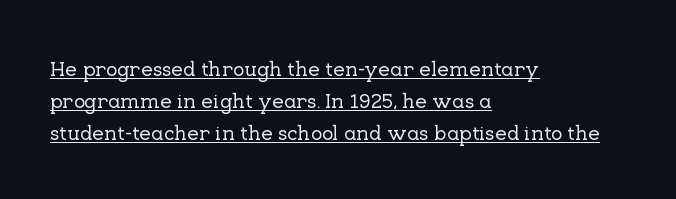
Q: Is the text italic (slanted)? A: No, it is upright.
Q: Is the text underlined? A: Yes.
Q: How is the paragraph aligned? A: Left-aligned.
Q: Is the spacing between letters normal or unusually wide? A: Normal.
Q: Is the spacing between lines tight, normal or loose? A: Normal.
